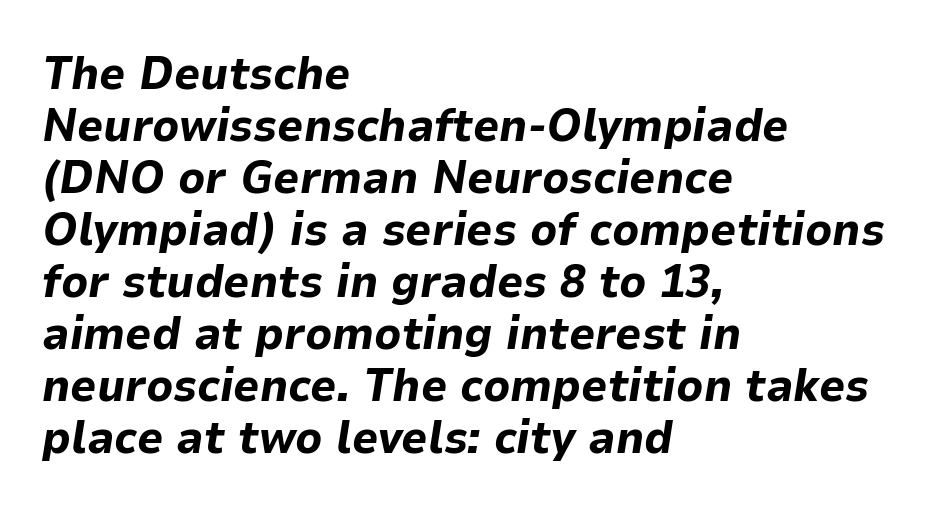
Q: Is the text bold? A: Yes.
Q: Is the text italic (slanted)? A: Yes, it leans right by about 9 degrees.
Q: Is the text underlined? A: No.
Q: How is the paragraph aligned? A: Left-aligned.
Q: Is the spacing between letters normal or unusually wide? A: Normal.
Q: Is the spacing between lines tight, normal or loose? A: Tight.
Q: Width (condensed, normal, or wide)? A: Normal.
Q: Stroke contrast? A: Low.
Q: x-height? A: Medium.
Q: Monospaced? A: No.
